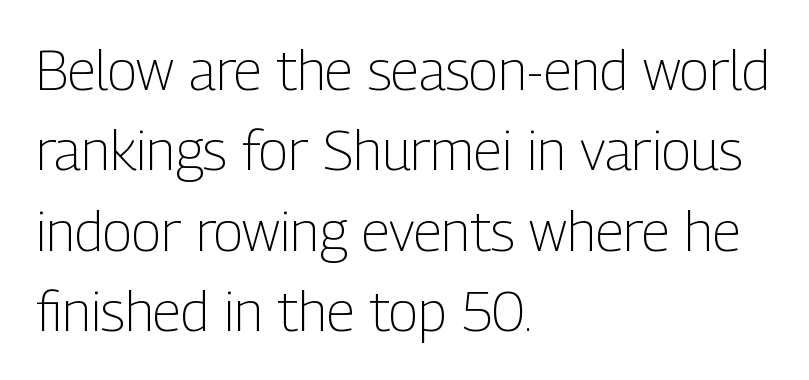
{"serif": "no", "italic": "no", "bold": "no", "weight": "light", "width": "condensed", "stroke_contrast": "low", "x_height": "medium", "monospaced": "no", "underline": "no", "align": "left", "line_spacing": "normal", "line_spacing_ratio": 1.46, "letter_spacing": "normal", "letter_spacing_em": 0.0, "glyph_px": 55}
